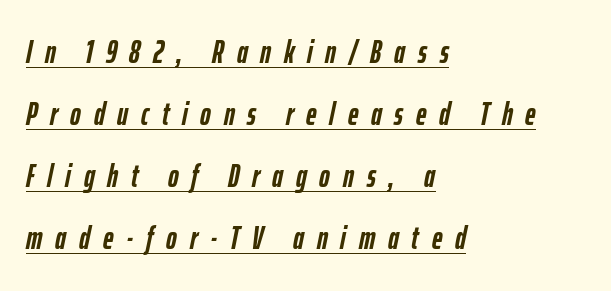
The image shows 32 px semibold, condensed type, italic (leaning right); set left-aligned, loose line spacing (1.94x), unusually wide letter spacing (+0.4 em), underlined; low stroke contrast and a medium x-height.
